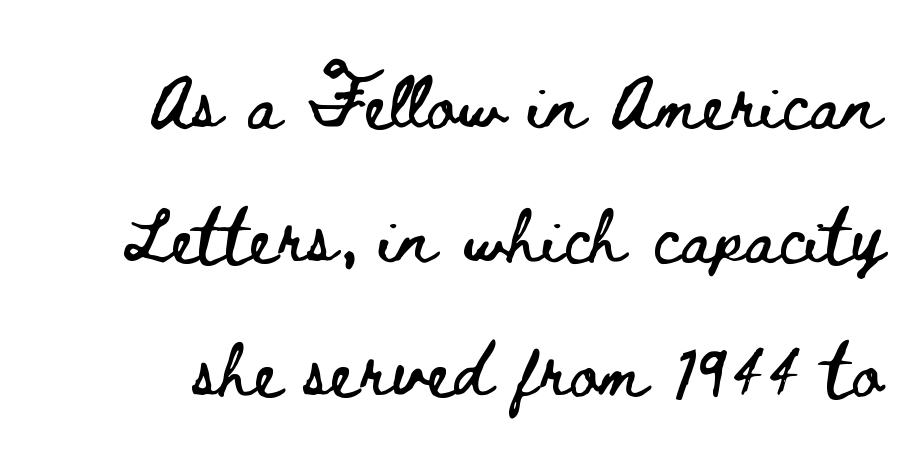
A typesetter would call this proportional, since set widths differ per character. Descenders hang freely into open space. This sample trades compactness for vertical openness between lines. There is no visible air inserted between adjacent glyphs.
